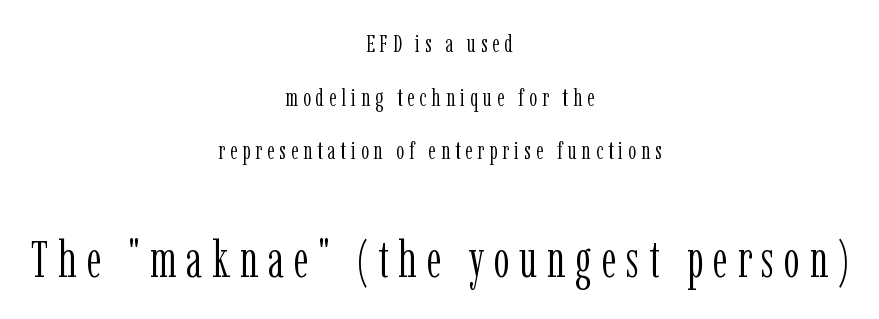
The image shows 50 px light, condensed serif type, upright; set centered, loose line spacing (2.15x), unusually wide letter spacing (+0.2 em), not underlined; the second (bottom) block is 2.0x larger; low stroke contrast and a medium x-height.
